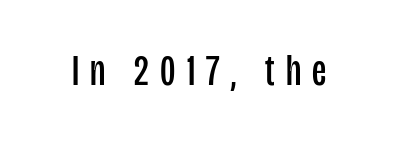
The image shows 45 px regular-weight, condensed sans-serif type, upright; set unusually wide letter spacing (+0.25 em), not underlined; low stroke contrast and a large x-height.
